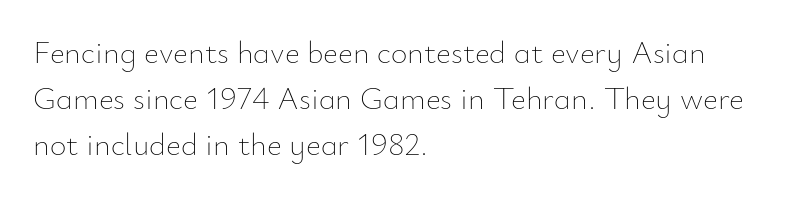
{"italic": "no", "bold": "no", "weight": "thin", "width": "normal", "stroke_contrast": "low", "x_height": "small", "monospaced": "no", "underline": "no", "align": "left", "line_spacing": "normal", "line_spacing_ratio": 1.44, "letter_spacing": "normal", "letter_spacing_em": 0.0, "glyph_px": 32}
